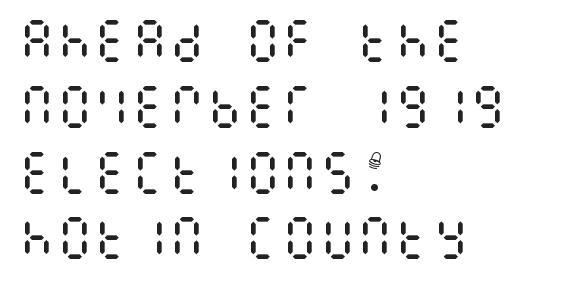
If you drew a ruler down the left edge, every line would touch it. The specimen omits any rule beneath the text block's lines. The rows are spaced the way most documents space them. This is the regular roman posture of the typeface. The passage shown has conventional tracking throughout.
